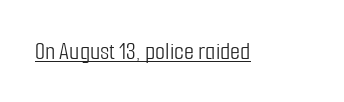
{"italic": "no", "bold": "no", "underline": "yes", "letter_spacing": "normal", "letter_spacing_em": 0.0, "glyph_px": 26}
